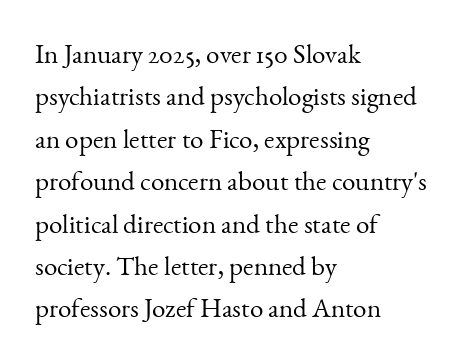
The image shows 27 px text type, upright; set left-aligned, normal line spacing (1.57x), normal letter spacing, not underlined.
